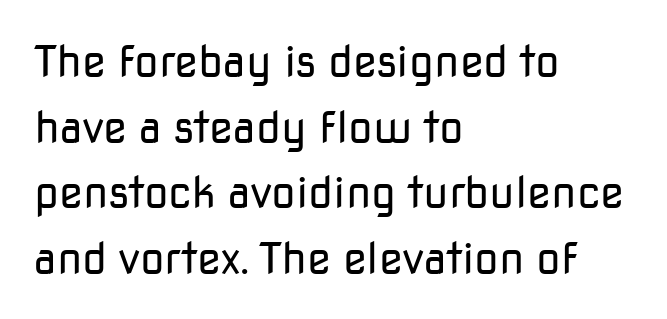
Q: Is the text bold? A: No.
Q: Is the text italic (slanted)? A: No, it is upright.
Q: Is the typeface a serif or a sans-serif typeface? A: Sans-serif.
Q: Is the text underlined? A: No.
Q: How is the paragraph aligned? A: Left-aligned.
Q: Is the spacing between letters normal or unusually wide? A: Normal.
Q: Is the spacing between lines tight, normal or loose? A: Normal.
Q: Width (condensed, normal, or wide)? A: Normal.
Q: Stroke contrast? A: Low.
Q: x-height? A: Medium.
Q: Monospaced? A: No.
